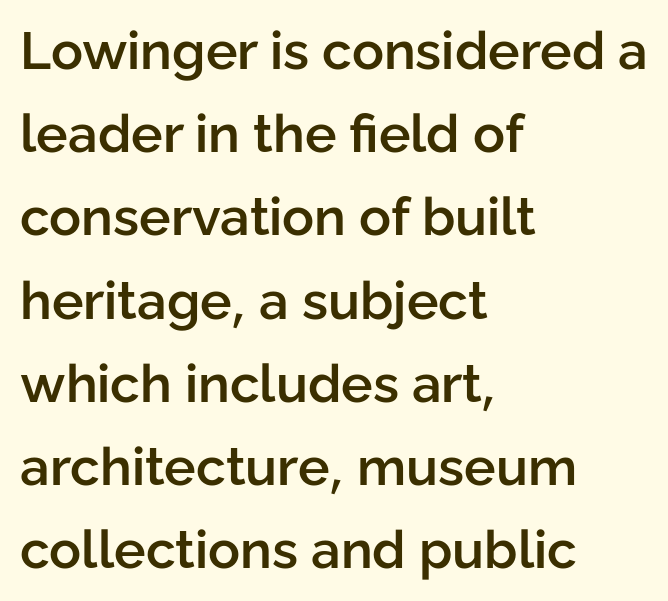
The image shows 53 px semibold sans-serif type, upright; set left-aligned, normal line spacing (1.57x), normal letter spacing, not underlined; low stroke contrast and a medium x-height.
